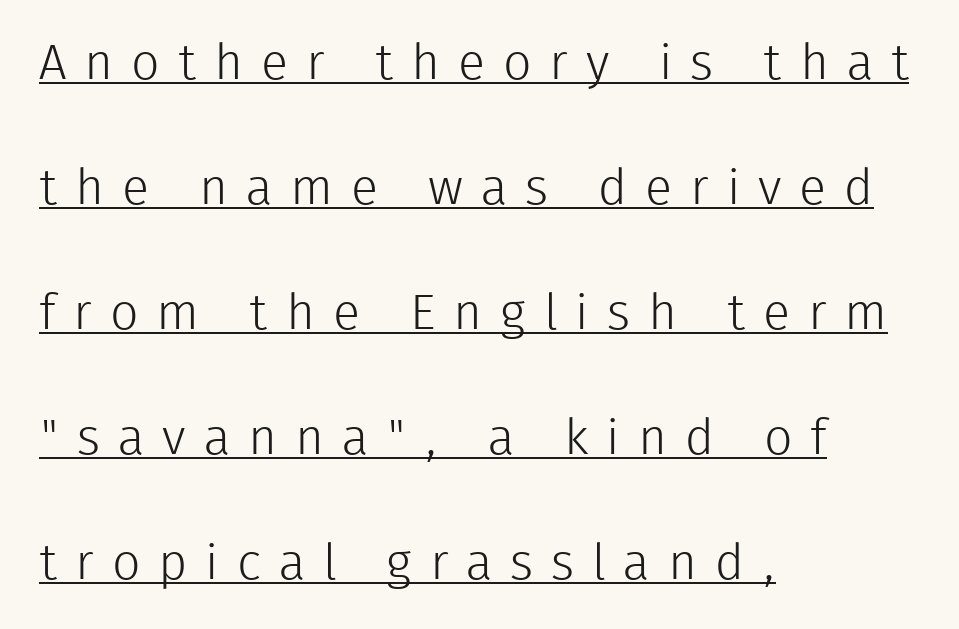
The image shows 50 px light sans-serif type, upright; set left-aligned, loose line spacing (2.5x), unusually wide letter spacing (+0.36 em), underlined; low stroke contrast and a medium x-height.
